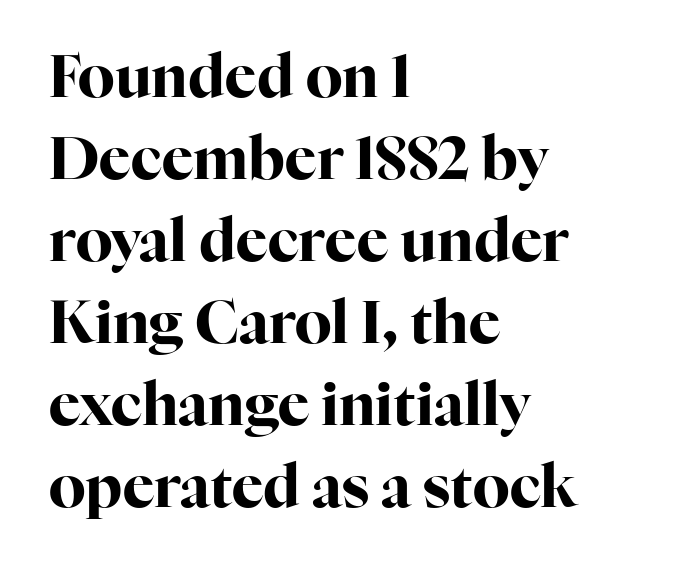
This sample uses plain, unmodified letter spacing. Is this a fixed-width face? No — the glyphs have proportional, varying widths. Underlining? Definitely not there. If you drew a ruler down the left edge, every line would touch it.
